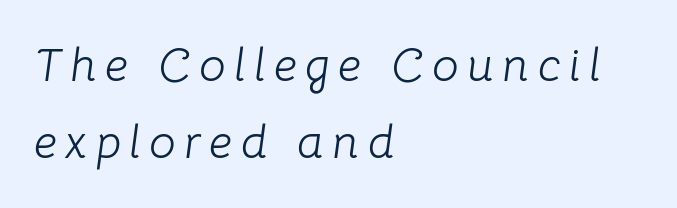
The font sits on the lighter half of the weight spectrum, regular included. The letters advance in unequal steps, a hallmark of proportional type. Short and long lines alike share a common starting point at left. Would a proofreader flag this as italicized? Yes. Nobody drew a line under any word here. The vertical gap from one line to the next is medium.
